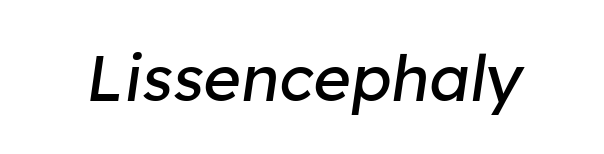
Q: Is the text bold? A: No.
Q: Is the text italic (slanted)? A: Yes, it leans right by about 8 degrees.
Q: Is the text underlined? A: No.
Q: Is the spacing between letters normal or unusually wide? A: Normal.
Q: Width (condensed, normal, or wide)? A: Normal.
Q: Stroke contrast? A: Low.
Q: x-height? A: Medium.
Q: Monospaced? A: No.
